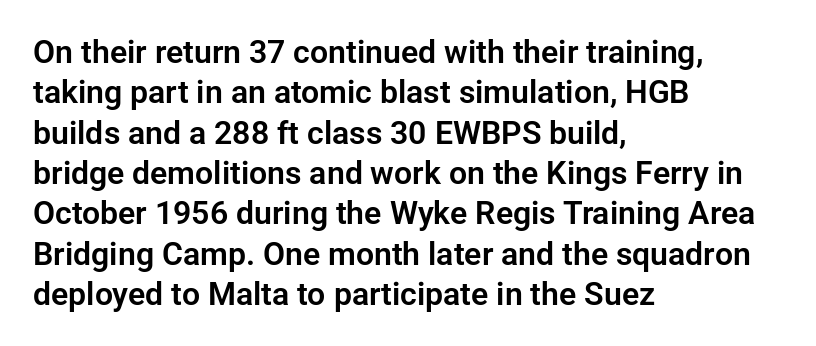
The passage shown is typeset with a sans-serif family. The strip under each line holds only bare page. Regarding leading, the lines here are spaced in the standard way. Looks like regular typesetting: each glyph gets only the width it needs. Left-aligned paragraph, ragged on the right. Upright lettering throughout.
